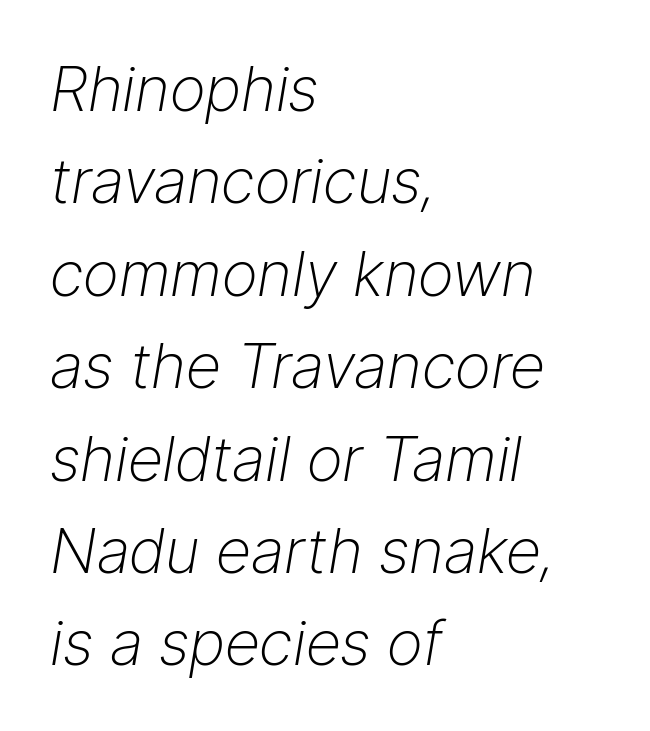
The image shows 62 px light type, italic (leaning right); set left-aligned, normal line spacing (1.49x), normal letter spacing, not underlined; low stroke contrast and a medium x-height.
